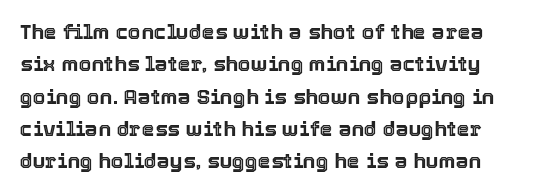
{"italic": "no", "underline": "no", "line_spacing": "normal", "line_spacing_ratio": 1.54, "letter_spacing": "normal", "letter_spacing_em": 0.0, "glyph_px": 21}
